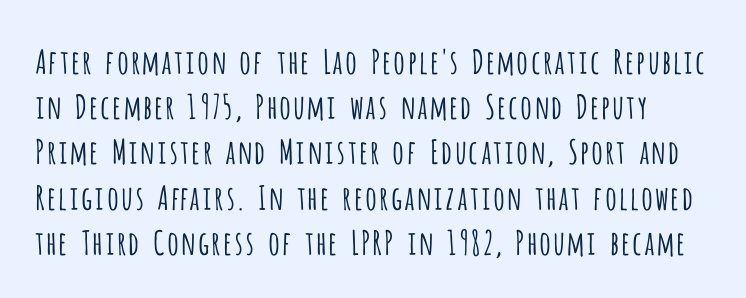
The specimen reads as upright at a glance. Varying glyph widths throughout — classic text-font behaviour. Honestly, the row spacing looks completely unremarkable. What stands out about the letter spacing? Nothing — it is the standard amount. Nothing heavy about these letters — not bold at all.
